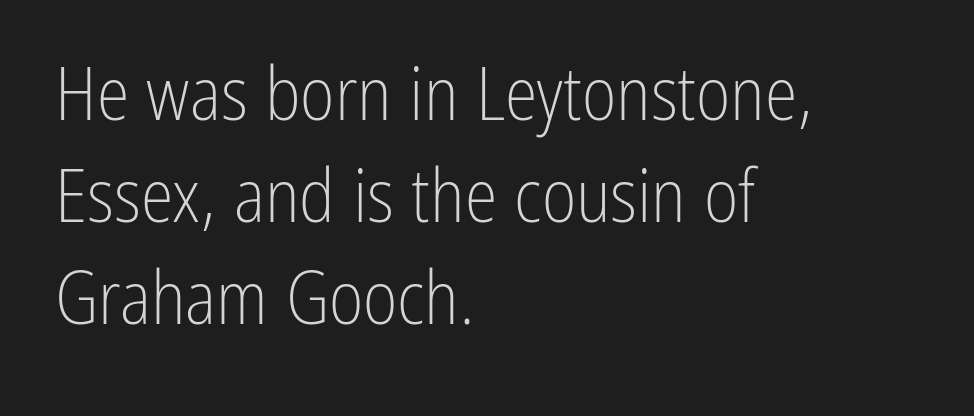
Q: Is the text bold? A: No.
Q: Is the text italic (slanted)? A: No, it is upright.
Q: Is the typeface a serif or a sans-serif typeface? A: Sans-serif.
Q: Is the text underlined? A: No.
Q: How is the paragraph aligned? A: Left-aligned.
Q: Is the spacing between letters normal or unusually wide? A: Normal.
Q: Is the spacing between lines tight, normal or loose? A: Normal.
Q: Width (condensed, normal, or wide)? A: Condensed.
Q: Stroke contrast? A: Low.
Q: x-height? A: Medium.
Q: Monospaced? A: No.
